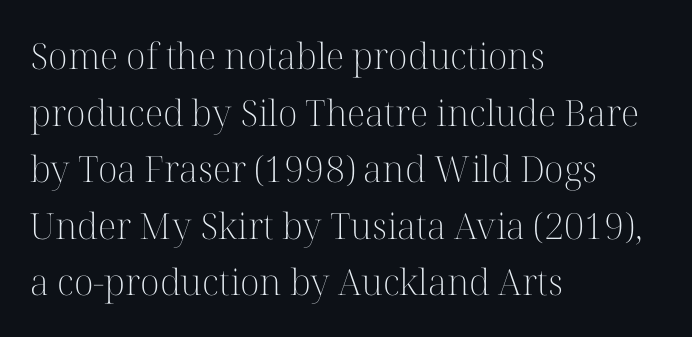
The image shows 36 px light serif type, upright; set left-aligned, normal line spacing (1.57x), normal letter spacing, not underlined; high stroke contrast and a medium x-height.
